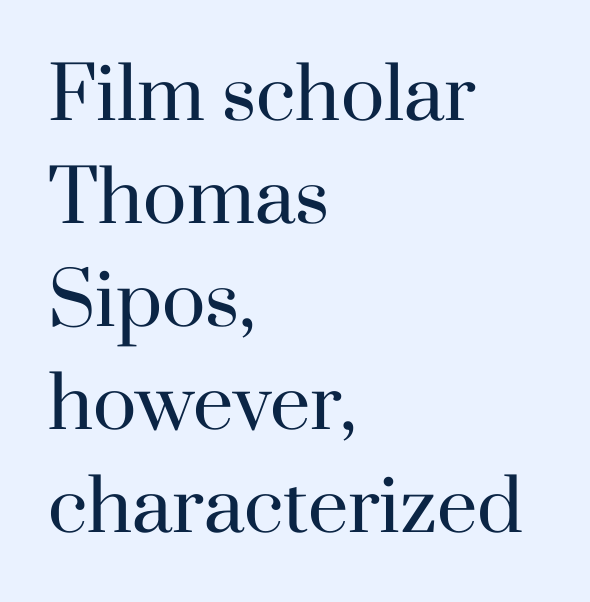
The image shows 72 px regular-weight serif type, upright; set left-aligned, normal line spacing (1.43x), normal letter spacing, not underlined; high stroke contrast and a small x-height.
